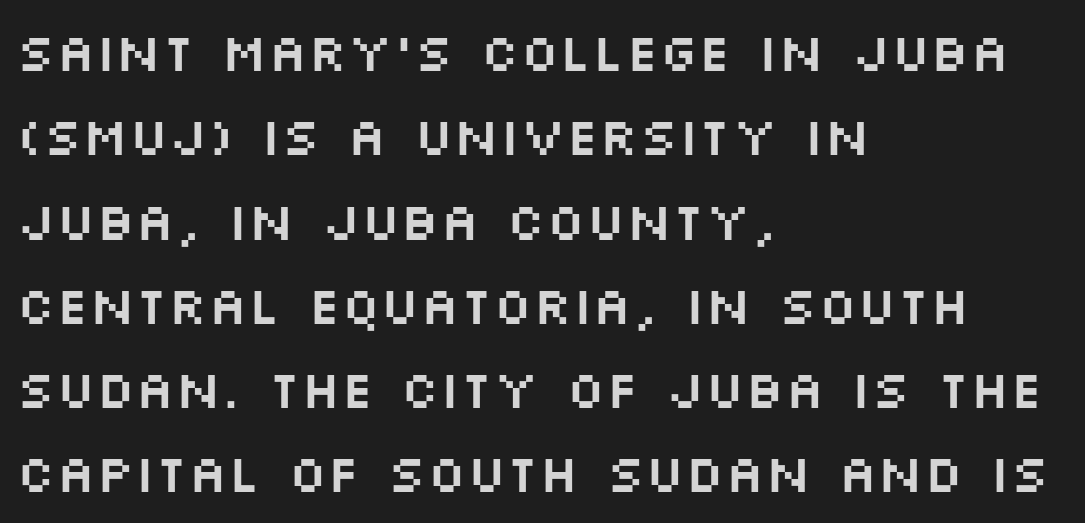
The passage shown has conventional tracking throughout. Note the varied advance widths — an 'i' is clearly narrower than an 'm'. This is roman type, the default non-slanted kind. Examine the stroke ends and you'll find no serifs.
